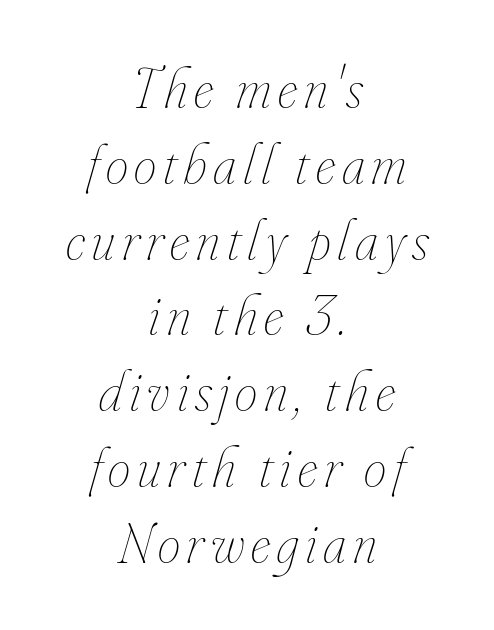
Q: Is the text bold? A: No.
Q: Is the text italic (slanted)? A: Yes, it leans right by about 16 degrees.
Q: Is the text underlined? A: No.
Q: How is the paragraph aligned? A: Centered.
Q: Is the spacing between lines tight, normal or loose? A: Normal.
Q: Width (condensed, normal, or wide)? A: Condensed.
Q: Stroke contrast? A: Low.
Q: x-height? A: Small.
Q: Monospaced? A: No.
